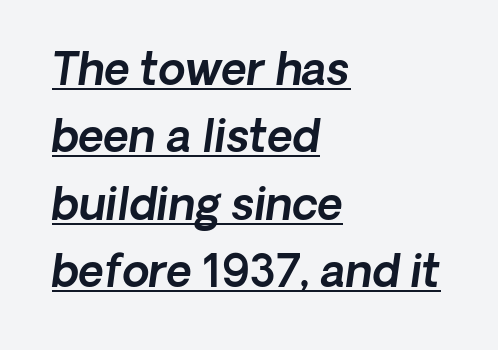
Q: Is the text italic (slanted)? A: Yes, it leans right by about 8 degrees.
Q: Is the text underlined? A: Yes.
Q: How is the paragraph aligned? A: Left-aligned.
Q: Is the spacing between letters normal or unusually wide? A: Normal.
Q: Is the spacing between lines tight, normal or loose? A: Normal.
Q: Width (condensed, normal, or wide)? A: Normal.
Q: x-height? A: Medium.
Q: Monospaced? A: No.
